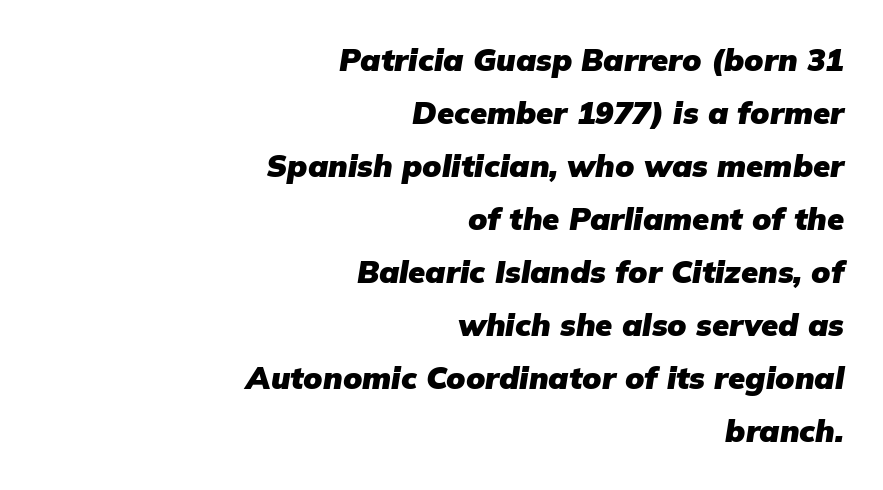
The image shows 31 px heavy type, italic (leaning right); set right-aligned, line spacing 1.71x, normal letter spacing, not underlined; low stroke contrast and a medium x-height.
